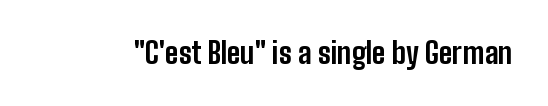
{"serif": "no", "italic": "no", "bold": "yes", "weight": "bold", "width": "condensed", "stroke_contrast": "low", "x_height": "medium", "monospaced": "no", "underline": "no", "letter_spacing": "normal", "letter_spacing_em": 0.0, "glyph_px": 29}
